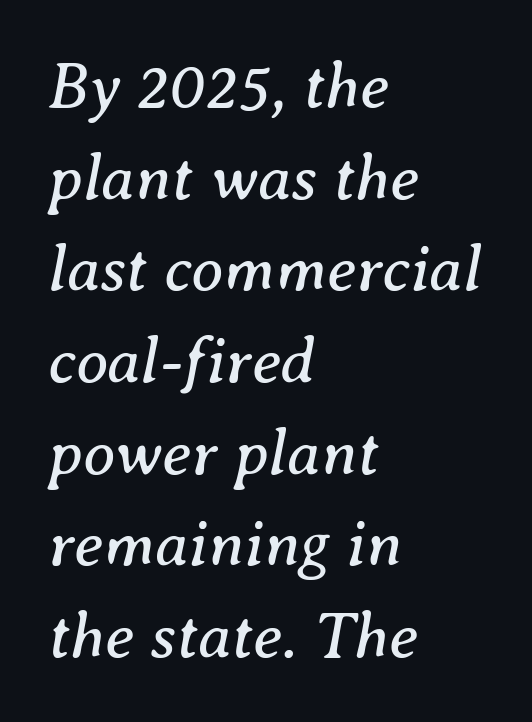
The image shows 65 px regular-weight serif type, italic (leaning right); set left-aligned, normal line spacing (1.41x), normal letter spacing, not underlined; medium stroke contrast and a medium x-height.
